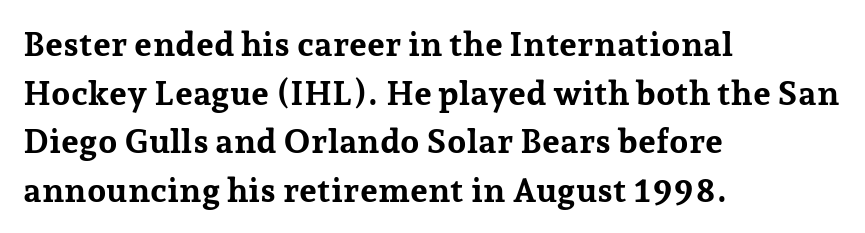
The image shows 34 px bold serif type, upright; set left-aligned, normal line spacing (1.43x), normal letter spacing, not underlined; low stroke contrast and a medium x-height.
